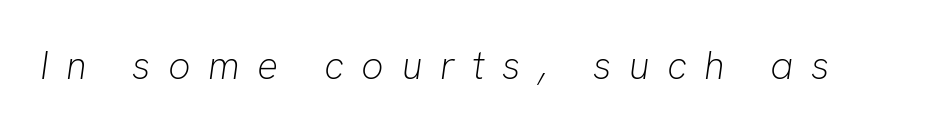
This sample has the flowing, uneven cadence of proportional lettering. The zone under the glyphs is completely vacant. The passage shown leans; its letterforms are oblique. The type is letterspaced generously, with wide tracking.
